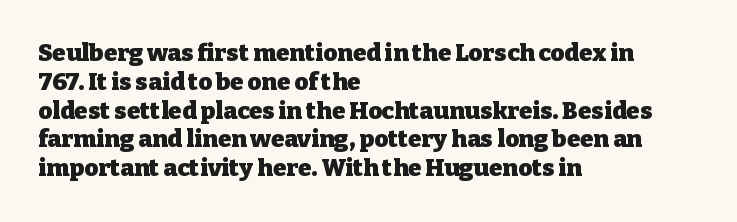
{"italic": "no", "bold": "yes", "underline": "no", "align": "left", "line_spacing_ratio": 1.2, "letter_spacing": "normal", "letter_spacing_em": 0.0, "glyph_px": 24}
